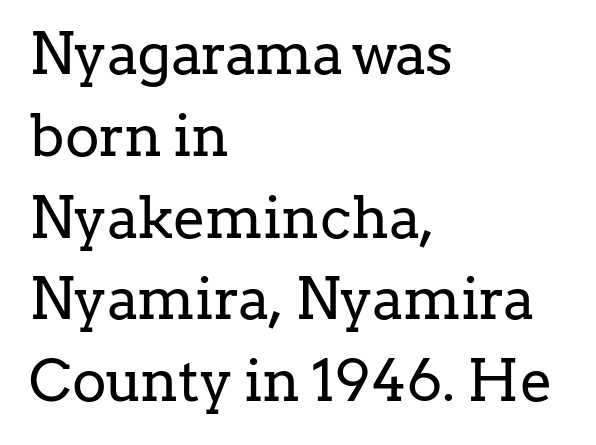
{"serif": "yes", "italic": "no", "bold": "no", "weight": "regular", "width": "normal", "stroke_contrast": "low", "x_height": "medium", "monospaced": "no", "underline": "no", "align": "left", "line_spacing": "normal", "line_spacing_ratio": 1.41, "letter_spacing": "normal", "letter_spacing_em": 0.0, "glyph_px": 58}
